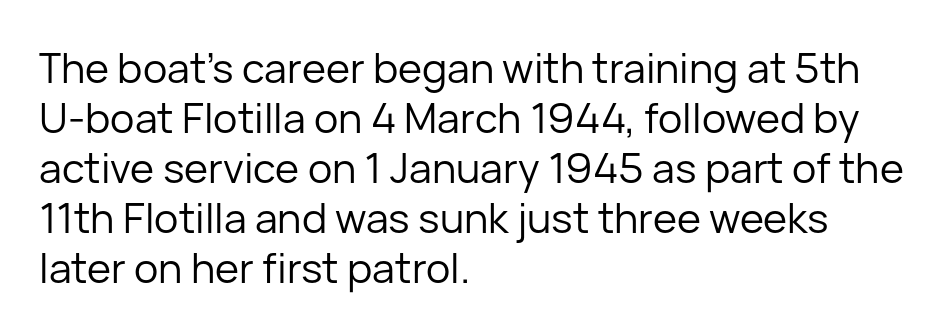
{"serif": "no", "italic": "no", "bold": "no", "weight": "regular", "width": "normal", "stroke_contrast": "low", "x_height": "medium", "monospaced": "no", "underline": "no", "align": "left", "line_spacing_ratio": 1.22, "letter_spacing": "normal", "letter_spacing_em": 0.0, "glyph_px": 41}
